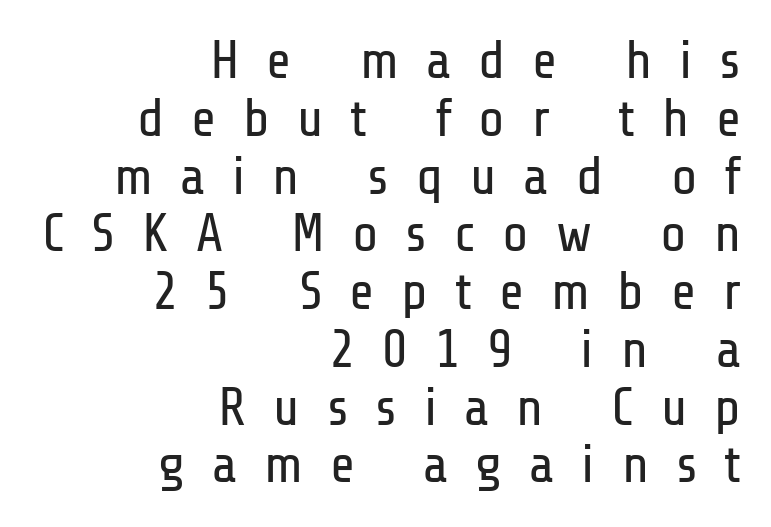
{"serif": "no", "italic": "no", "bold": "no", "weight": "regular", "width": "condensed", "stroke_contrast": "low", "x_height": "medium", "monospaced": "no", "underline": "no", "align": "right", "line_spacing": "tight", "line_spacing_ratio": 1.07, "letter_spacing": "wide", "letter_spacing_em": 0.5, "glyph_px": 54}
